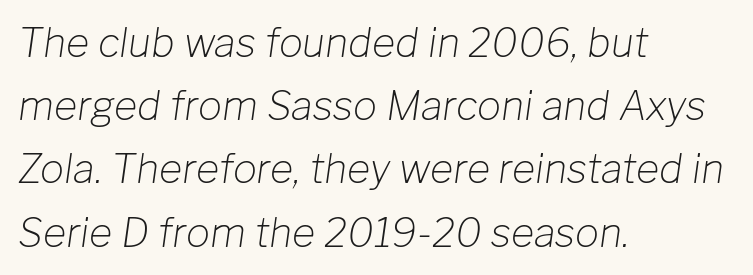
{"italic": "yes", "lean": "right", "slant_degrees": 8, "bold": "no", "weight": "light", "width": "normal", "stroke_contrast": "low", "x_height": "medium", "monospaced": "no", "underline": "no", "align": "left", "line_spacing": "normal", "line_spacing_ratio": 1.58, "letter_spacing": "normal", "letter_spacing_em": 0.0, "glyph_px": 40}
